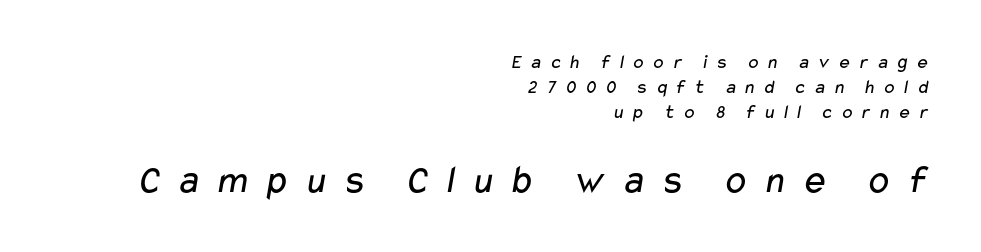
The image shows 40 px regular-weight, wide sans-serif type; set right-aligned, normal line spacing (1.26x), unusually wide letter spacing (+0.33 em), not underlined; the second (bottom) block is 2.0x larger; low stroke contrast and a medium x-height.
